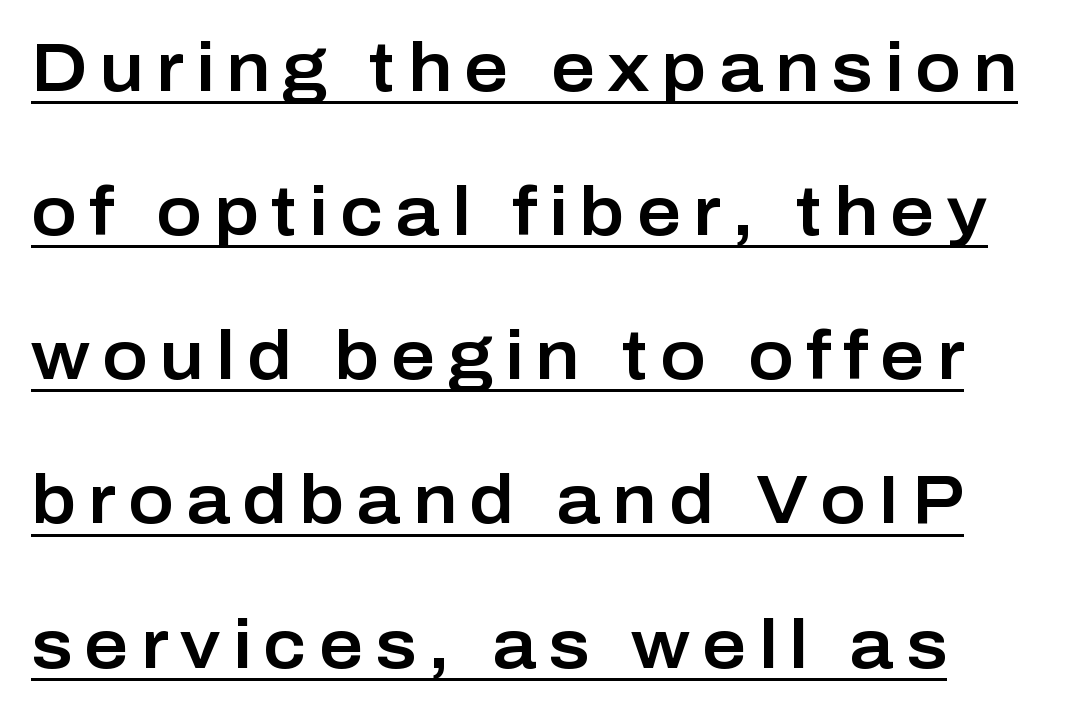
The passage shown is typed in a proportional face where columns would drift. Caption: lettering with a line underneath. Upright lettering throughout. Serifs: no, the terminals of the letterforms are clean.
